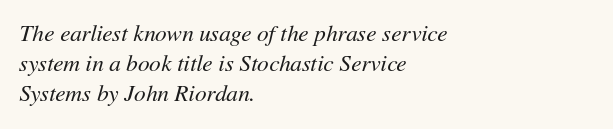
{"italic": "yes", "lean": "right", "slant_degrees": 11, "bold": "no", "underline": "no", "align": "left", "line_spacing": "normal", "line_spacing_ratio": 1.31, "letter_spacing": "normal", "letter_spacing_em": 0.0, "glyph_px": 23}
